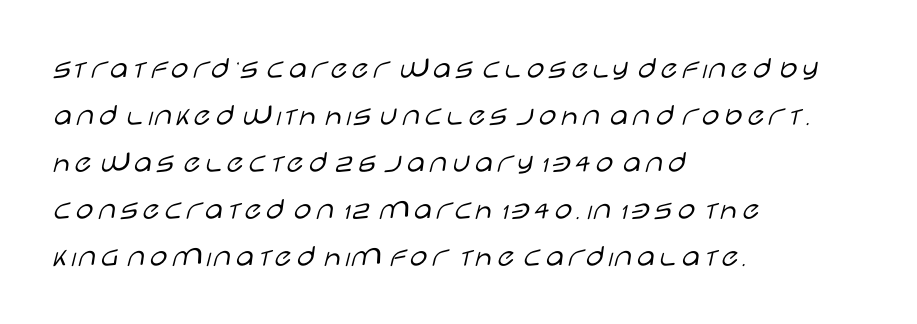
{"serif": "no", "bold": "no", "weight": "light", "width": "wide", "stroke_contrast": "low", "x_height": "large", "monospaced": "no", "underline": "no", "align": "left", "line_spacing": "normal", "line_spacing_ratio": 1.47, "letter_spacing": "normal", "letter_spacing_em": 0.0, "glyph_px": 32}
